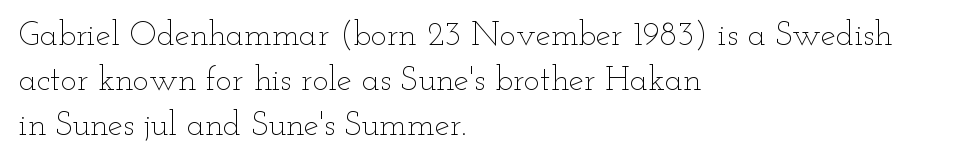
Q: Is the text bold? A: No.
Q: Is the text italic (slanted)? A: No, it is upright.
Q: Is the text underlined? A: No.
Q: How is the paragraph aligned? A: Left-aligned.
Q: Is the spacing between letters normal or unusually wide? A: Normal.
Q: Is the spacing between lines tight, normal or loose? A: Normal.
Q: Width (condensed, normal, or wide)? A: Wide.
Q: Stroke contrast? A: Low.
Q: x-height? A: Small.
Q: Monospaced? A: No.
